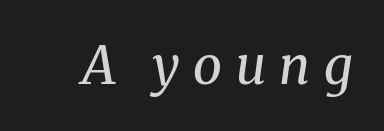
{"serif": "yes", "italic": "yes", "lean": "right", "slant_degrees": 8, "bold": "no", "weight": "regular", "width": "normal", "stroke_contrast": "medium", "x_height": "medium", "monospaced": "no", "underline": "no", "letter_spacing": "wide", "letter_spacing_em": 0.26, "glyph_px": 52}
